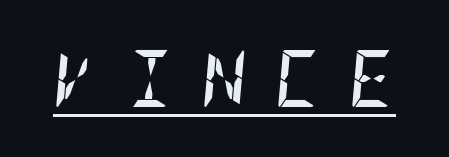
Observe the lean: these are italic letterforms. Is the letter spacing exaggerated? Yes — the characters are pushed far apart. This is underlined copy, the kind a proofreader might mark for attention. Thick stems and heavy bowls — unmistakably bold.
